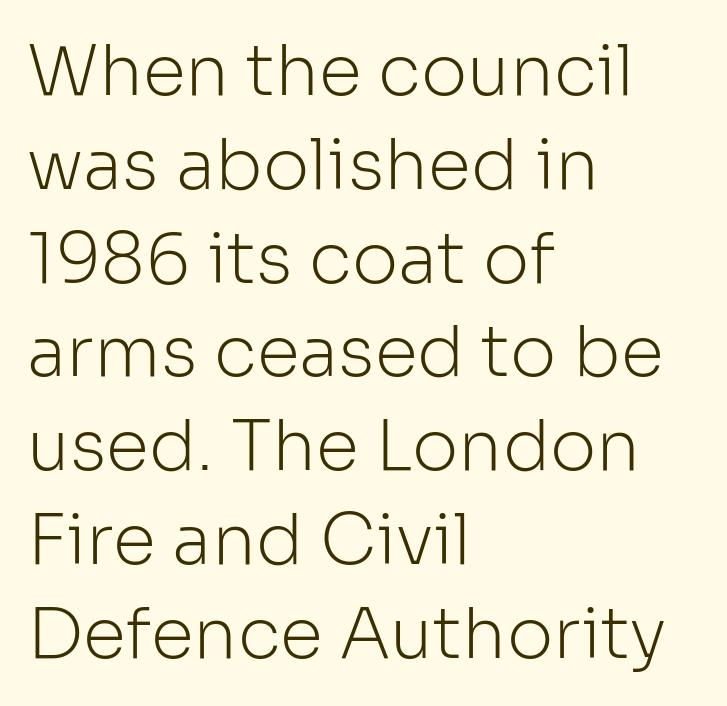
Q: Is the text bold? A: No.
Q: Is the text italic (slanted)? A: No, it is upright.
Q: Is the typeface a serif or a sans-serif typeface? A: Sans-serif.
Q: Is the text underlined? A: No.
Q: How is the paragraph aligned? A: Left-aligned.
Q: Is the spacing between letters normal or unusually wide? A: Normal.
Q: Is the spacing between lines tight, normal or loose? A: Normal.
Q: Width (condensed, normal, or wide)? A: Normal.
Q: Stroke contrast? A: Low.
Q: x-height? A: Medium.
Q: Monospaced? A: No.
